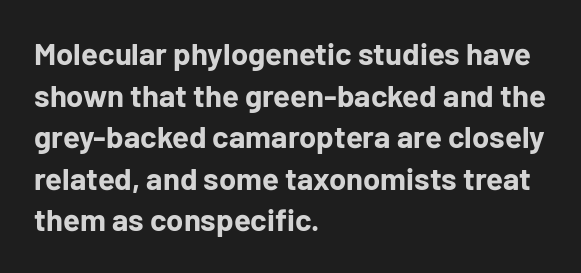
The image shows 31 px bold sans-serif type, upright; set left-aligned, normal line spacing (1.34x), normal letter spacing, not underlined; low stroke contrast and a medium x-height.
